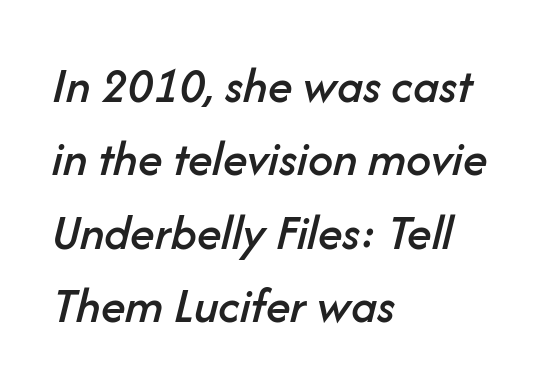
Q: Is the text italic (slanted)? A: Yes, it leans right by about 14 degrees.
Q: Is the text underlined? A: No.
Q: How is the paragraph aligned? A: Left-aligned.
Q: Is the spacing between letters normal or unusually wide? A: Normal.
Q: Is the spacing between lines tight, normal or loose? A: Normal.
Q: Width (condensed, normal, or wide)? A: Normal.
Q: Stroke contrast? A: Low.
Q: x-height? A: Medium.
Q: Monospaced? A: No.
